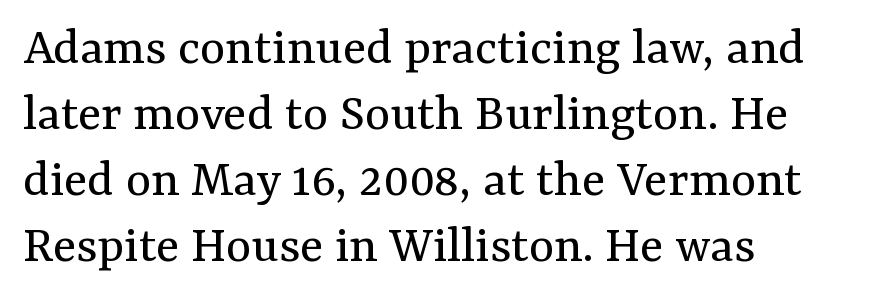
Q: Is the text bold? A: No.
Q: Is the text italic (slanted)? A: No, it is upright.
Q: Is the typeface a serif or a sans-serif typeface? A: Serif.
Q: Is the text underlined? A: No.
Q: How is the paragraph aligned? A: Left-aligned.
Q: Is the spacing between letters normal or unusually wide? A: Normal.
Q: Width (condensed, normal, or wide)? A: Normal.
Q: Stroke contrast? A: Medium.
Q: x-height? A: Medium.
Q: Monospaced? A: No.
